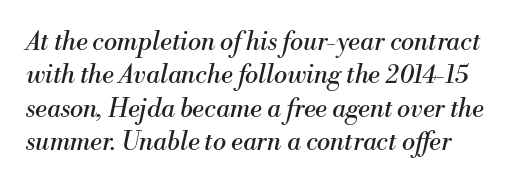
Q: Is the text bold? A: No.
Q: Is the text italic (slanted)? A: Yes, it leans right by about 13 degrees.
Q: Is the text underlined? A: No.
Q: Is the spacing between letters normal or unusually wide? A: Normal.
Q: Is the spacing between lines tight, normal or loose? A: Normal.
